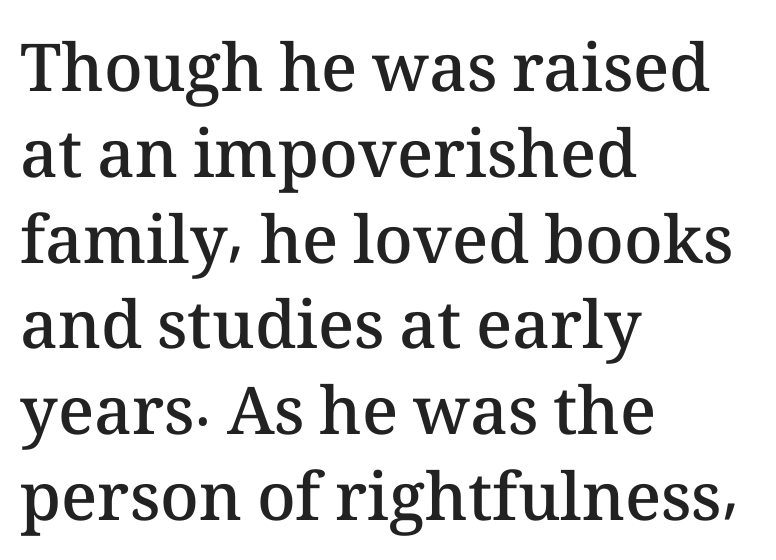
These lines carry some extra weight — a demibold, not a full bold. Character widths vary here, with narrow letters taking less room than wide ones. A clean baseline with only descenders dipping below it. Ordinary non-slanted type is in use.
